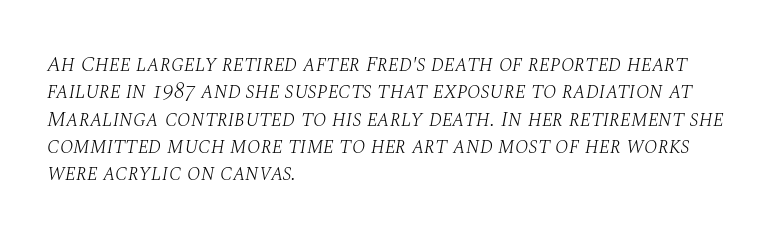
Q: Is the text bold? A: No.
Q: Is the text italic (slanted)? A: Yes, it leans right by about 10 degrees.
Q: Is the text underlined? A: No.
Q: How is the paragraph aligned? A: Left-aligned.
Q: Is the spacing between letters normal or unusually wide? A: Normal.
